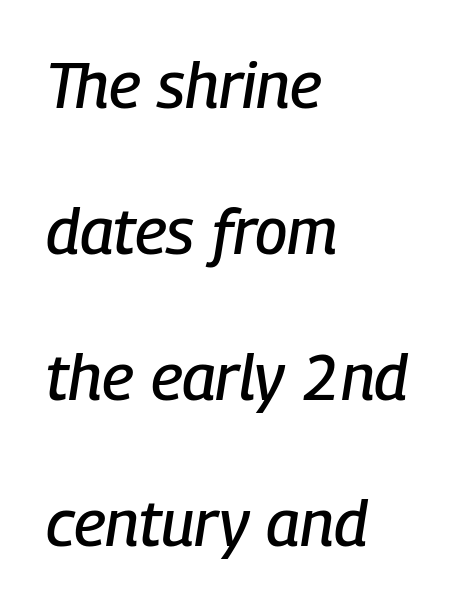
The rendering uses a large line-height, opening up the rows. Glyph-to-glyph distance matches everyday printed text. The text block is weighted toward the left margin, trailing off unevenly rightward. Proportional: the letters do not fall into vertical columns.
